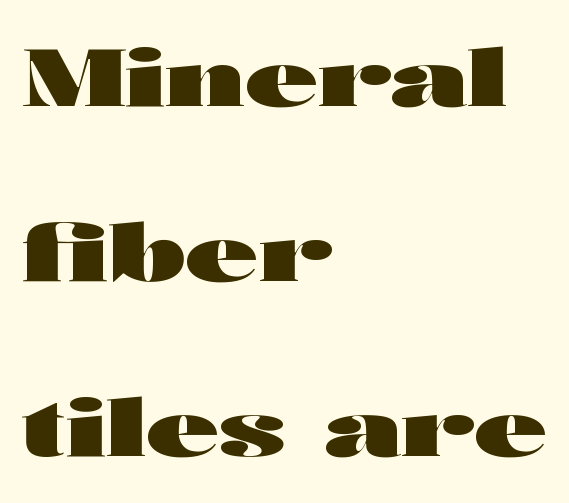
{"italic": "no", "bold": "yes", "weight": "heavy", "width": "wide", "stroke_contrast": "high", "x_height": "medium", "monospaced": "no", "underline": "no", "align": "left", "line_spacing": "loose", "line_spacing_ratio": 2.19, "letter_spacing": "normal", "letter_spacing_em": 0.0, "glyph_px": 80}
